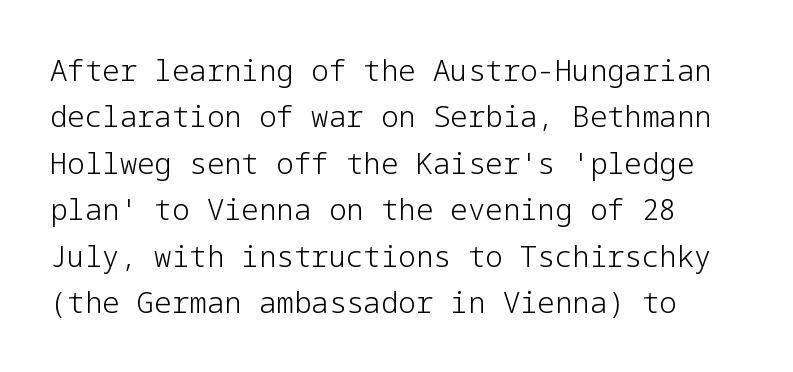
If you measured baseline to baseline, you'd find a middling distance. This is the regular roman posture of the typeface. Typographically, this falls in the sans-serif category. Words appear dense and cohesive because spacing is normal. The strokes are not fattened; the text isn't bold.
